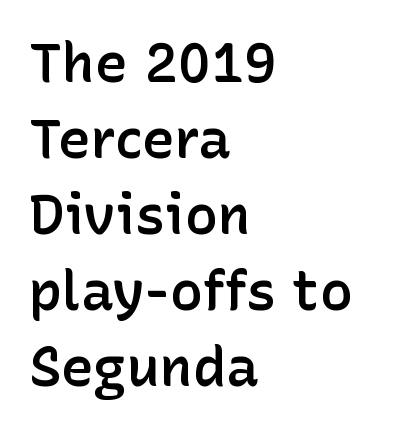
{"serif": "no", "italic": "no", "bold": "semi", "weight": "semibold", "width": "normal", "stroke_contrast": "low", "x_height": "medium", "monospaced": "no", "underline": "no", "align": "left", "line_spacing": "normal", "line_spacing_ratio": 1.38, "letter_spacing": "normal", "letter_spacing_em": 0.0, "glyph_px": 55}
